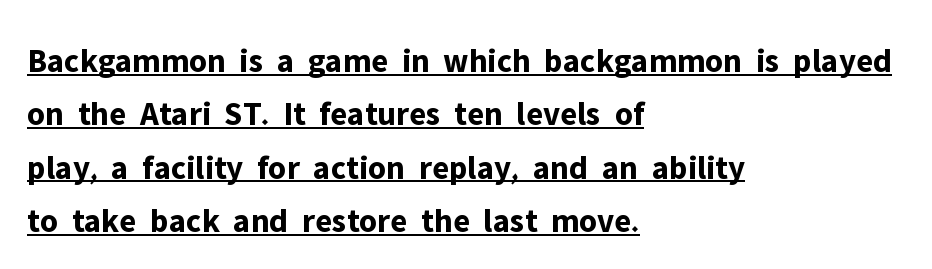
Is this a fixed-width face? No — the glyphs have proportional, varying widths. Each word holds together tightly as a unit, with standard inter-letter gaps. The rag falls on the right side of this text block. These lines are composed in type without serifs.
